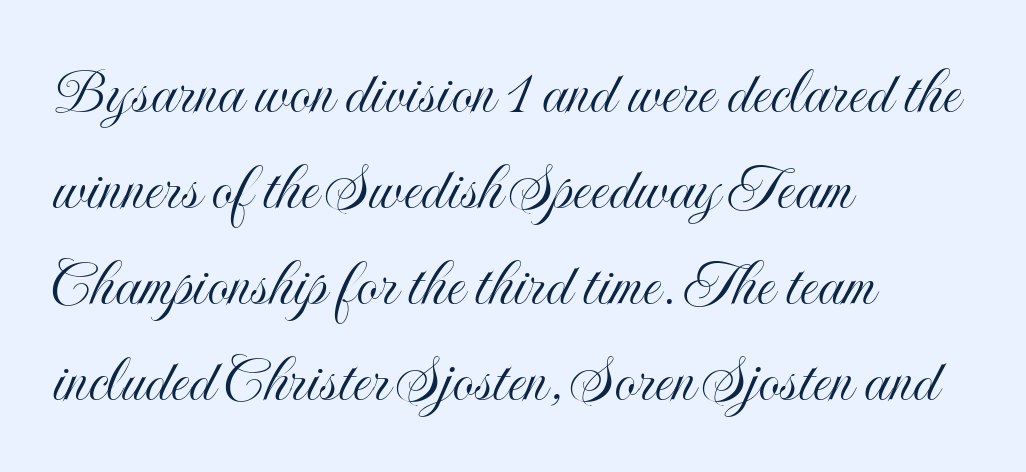
Q: Is the text italic (slanted)? A: Yes.
Q: Is the text underlined? A: No.
Q: How is the paragraph aligned? A: Left-aligned.
Q: Is the spacing between letters normal or unusually wide? A: Normal.
Q: Is the spacing between lines tight, normal or loose? A: Normal.
Q: Width (condensed, normal, or wide)? A: Condensed.
Q: x-height? A: Small.
Q: Monospaced? A: No.
